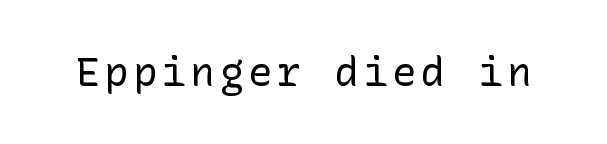
No word sits above an underline. It's the straight-up-and-down kind of type. The glyphs in this specimen are sans serif. The passage shown is not bold in any degree.
